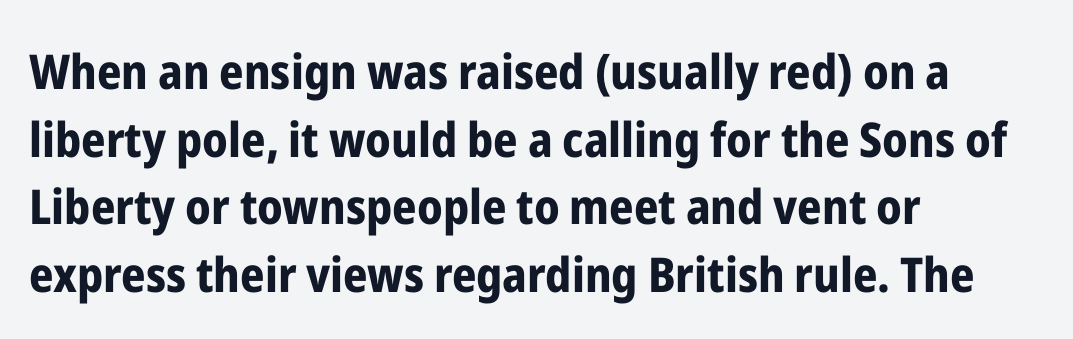
Q: Is the text bold? A: Yes.
Q: Is the text italic (slanted)? A: No, it is upright.
Q: Is the typeface a serif or a sans-serif typeface? A: Sans-serif.
Q: Is the text underlined? A: No.
Q: How is the paragraph aligned? A: Left-aligned.
Q: Is the spacing between letters normal or unusually wide? A: Normal.
Q: Is the spacing between lines tight, normal or loose? A: Normal.
Q: Width (condensed, normal, or wide)? A: Condensed.
Q: Stroke contrast? A: Low.
Q: x-height? A: Medium.
Q: Monospaced? A: No.
